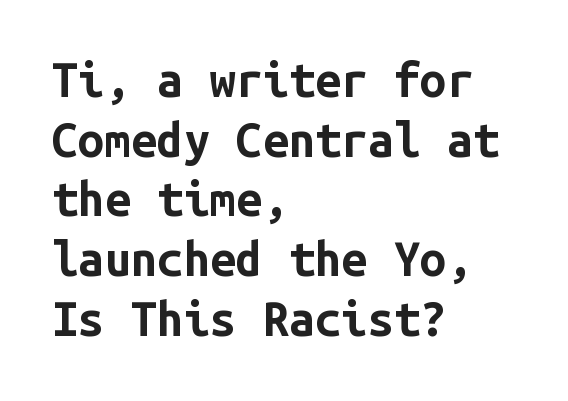
The image shows 47 px bold sans-serif type, upright, monospaced; set left-aligned, normal line spacing (1.27x), normal letter spacing, not underlined; low stroke contrast and a medium x-height.
